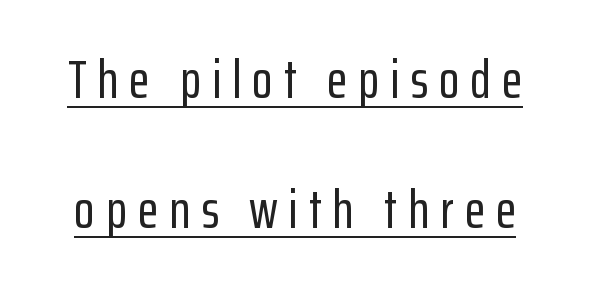
Q: Is the text italic (slanted)? A: No, it is upright.
Q: Is the typeface a serif or a sans-serif typeface? A: Sans-serif.
Q: Is the text underlined? A: Yes.
Q: Is the spacing between letters normal or unusually wide? A: Unusually wide.
Q: Is the spacing between lines tight, normal or loose? A: Loose.
Q: Width (condensed, normal, or wide)? A: Condensed.
Q: Stroke contrast? A: Low.
Q: x-height? A: Medium.
Q: Monospaced? A: No.
